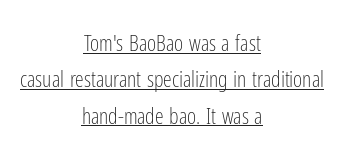
Q: Is the text bold? A: No.
Q: Is the text italic (slanted)? A: No, it is upright.
Q: Is the text underlined? A: Yes.
Q: How is the paragraph aligned? A: Centered.
Q: Is the spacing between letters normal or unusually wide? A: Normal.
Q: Is the spacing between lines tight, normal or loose? A: Normal.
